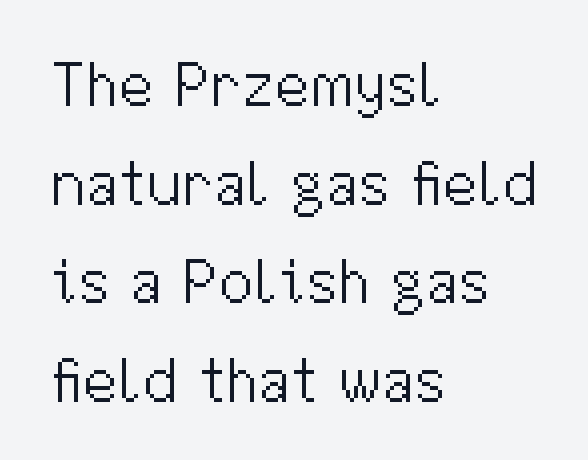
Q: Is the text bold? A: No.
Q: Is the text italic (slanted)? A: No, it is upright.
Q: Is the typeface a serif or a sans-serif typeface? A: Sans-serif.
Q: Is the text underlined? A: No.
Q: How is the paragraph aligned? A: Left-aligned.
Q: Is the spacing between letters normal or unusually wide? A: Normal.
Q: Is the spacing between lines tight, normal or loose? A: Normal.
Q: Width (condensed, normal, or wide)? A: Normal.
Q: Stroke contrast? A: Medium.
Q: x-height? A: Medium.
Q: Monospaced? A: No.
